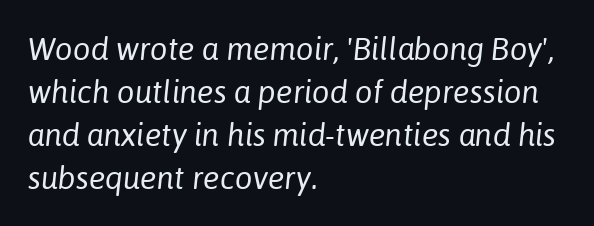
{"italic": "yes", "lean": "right", "slant_degrees": 6, "bold": "no", "weight": "regular", "width": "normal", "stroke_contrast": "low", "x_height": "medium", "monospaced": "no", "underline": "no", "align": "left", "line_spacing": "normal", "line_spacing_ratio": 1.39, "letter_spacing": "normal", "letter_spacing_em": 0.0, "glyph_px": 31}
